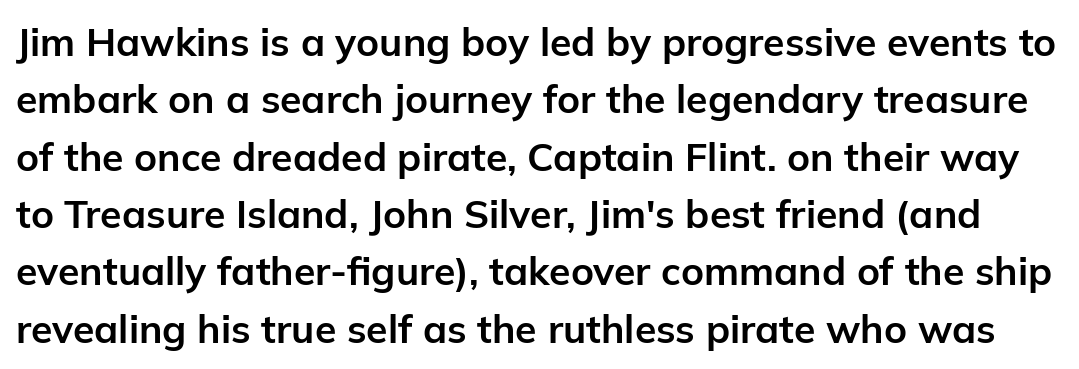
Q: Is the text bold? A: Yes.
Q: Is the text italic (slanted)? A: No, it is upright.
Q: Is the typeface a serif or a sans-serif typeface? A: Sans-serif.
Q: Is the text underlined? A: No.
Q: Is the spacing between letters normal or unusually wide? A: Normal.
Q: Is the spacing between lines tight, normal or loose? A: Normal.
Q: Width (condensed, normal, or wide)? A: Normal.
Q: Stroke contrast? A: Low.
Q: x-height? A: Medium.
Q: Monospaced? A: No.
